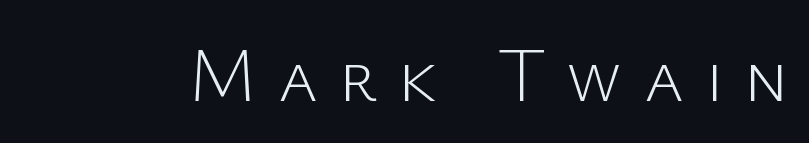
Q: Is the text bold? A: No.
Q: Is the text italic (slanted)? A: No, it is upright.
Q: Is the typeface a serif or a sans-serif typeface? A: Sans-serif.
Q: Is the text underlined? A: No.
Q: Is the spacing between letters normal or unusually wide? A: Unusually wide.
Q: Width (condensed, normal, or wide)? A: Normal.
Q: Stroke contrast? A: Low.
Q: x-height? A: Medium.
Q: Monospaced? A: No.
